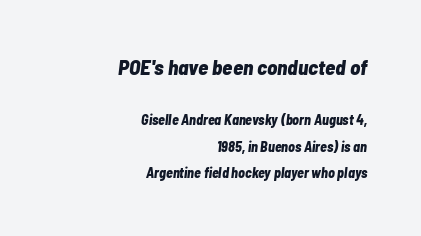
Q: Is the text bold? A: Yes.
Q: Is the text italic (slanted)? A: Yes, it leans right by about 7 degrees.
Q: Is the text underlined? A: No.
Q: How is the paragraph aligned? A: Right-aligned.
Q: Is the spacing between letters normal or unusually wide? A: Normal.
Q: Is the spacing between lines tight, normal or loose? A: Loose.
Q: Which block of text is set in a larger size, the first (top) or the second (bottom)? A: The first (top) one.
